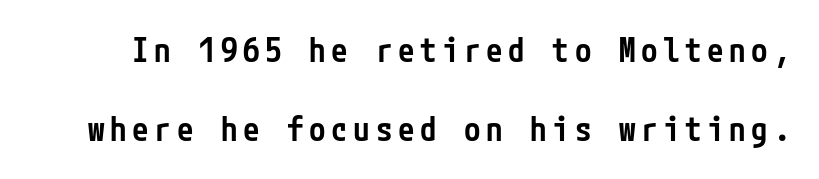
The image shows 33 px semibold, condensed sans-serif type, upright; set loose line spacing (2.4x), not underlined; low stroke contrast and a medium x-height.
